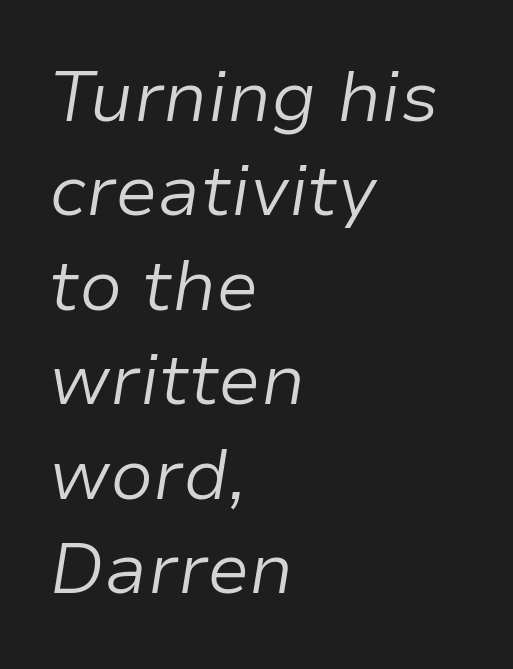
Stroke thickness stays within the range of a standard reading face or lighter. Descenders are the only things crossing below the line. Do the characters align in a grid? No, the font is proportional. The rendering anchors every line to the left-hand side. Is the type slanted? Yes — the strokes lean at a clear angle.
